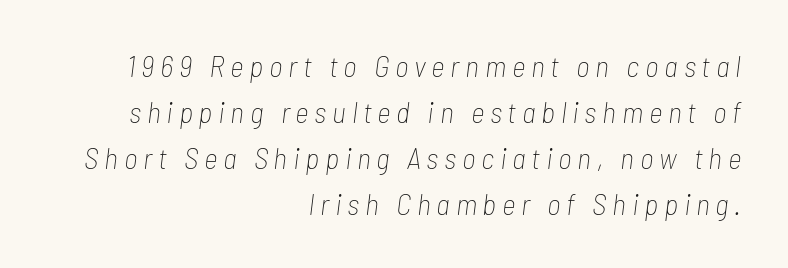
The image shows 30 px thin, condensed type, italic (leaning right); set right-aligned, normal line spacing (1.53x), not underlined; low stroke contrast and a medium x-height.
